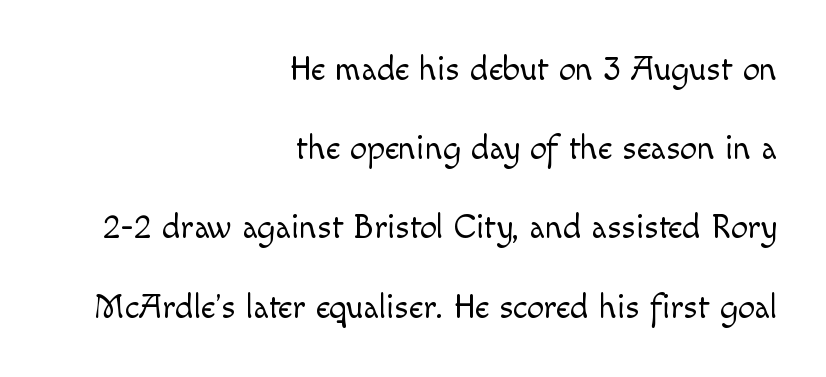
Stroke thickness stays within the range of a standard reading face or lighter. Airy leading. Do the characters align in a grid? No, the font is proportional. Any mark beneath the type? The region is blank. The type is set solid horizontally, with unmodified tracking.
